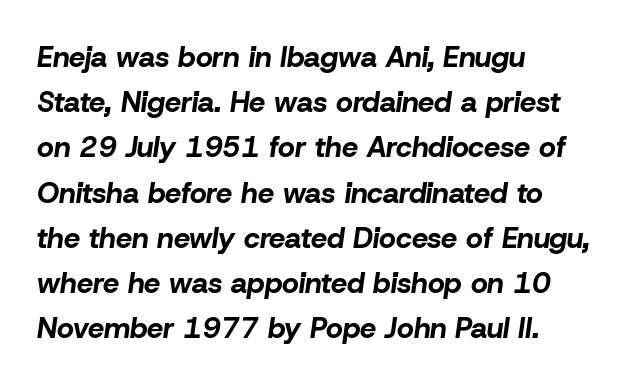
The image shows 29 px bold type, italic (leaning right); set left-aligned, normal line spacing (1.56x), normal letter spacing, not underlined; low stroke contrast and a medium x-height.
